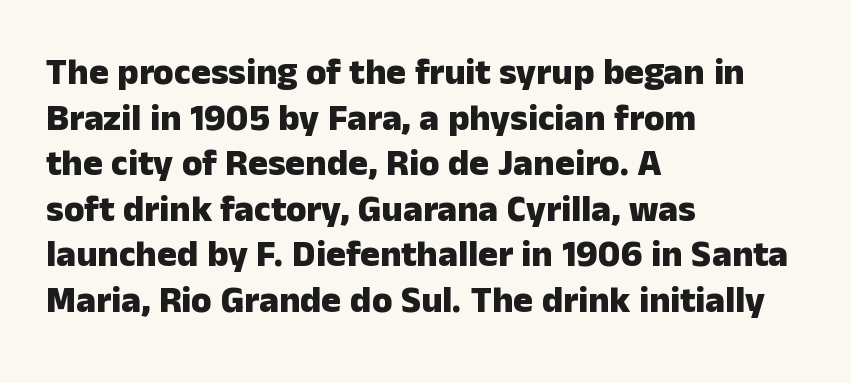
Nothing unusual about the tracking: characters are spaced as the font intends. The paragraph shown leans on its left margin. The face used here is proportionally spaced, like ordinary book or web type. Anything drawn beneath the words? Only blank space. Stroke thickness is high; the sample reads as a true bold. Serifs: no, the terminals of the letterforms are clean.
